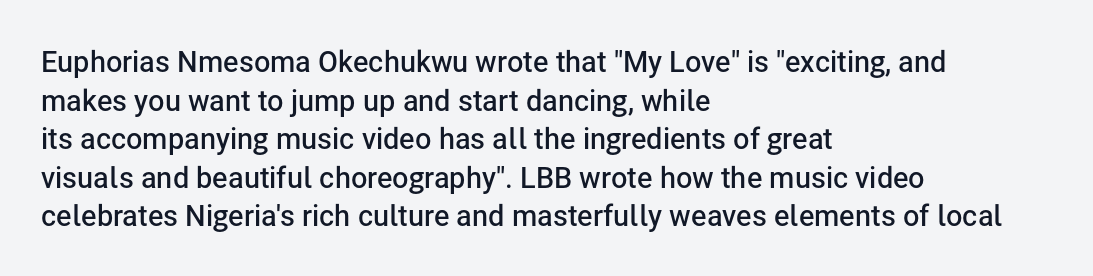
{"serif": "no", "italic": "no", "bold": "semi", "weight": "semibold", "width": "normal", "stroke_contrast": "low", "x_height": "medium", "monospaced": "no", "underline": "no", "align": "left", "line_spacing": "normal", "line_spacing_ratio": 1.33, "letter_spacing": "normal", "letter_spacing_em": 0.0, "glyph_px": 29}
